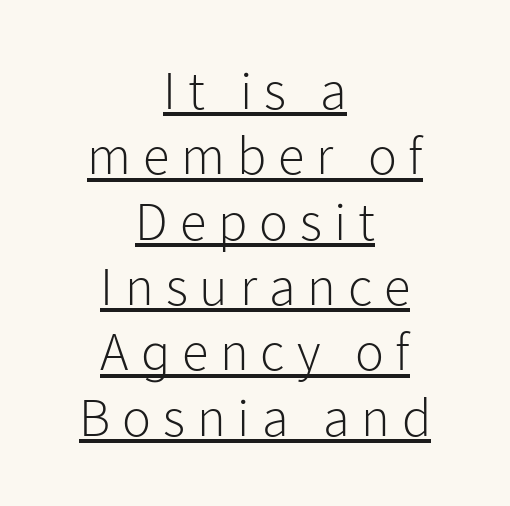
Leftover space on each line is divided equally before and after the words. Unbolded letterforms with no extra heft. The letters stand straight up with perfectly vertical stems. Varying glyph widths throughout — classic text-font behaviour. These lines have a slow, spaced-out rhythm from letter to letter.
